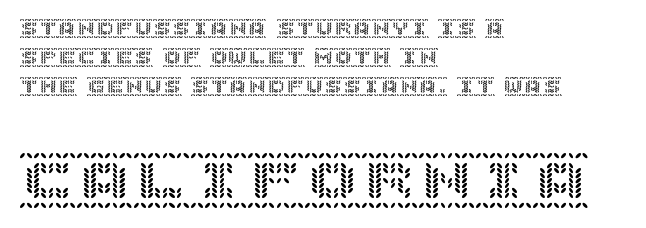
{"italic": "no", "width": "normal", "x_height": "large", "underline": "no", "align": "left", "line_spacing": "normal", "line_spacing_ratio": 1.53, "letter_spacing": "normal", "letter_spacing_em": 0.0, "larger_block": "second", "size_ratio": 3.0, "glyph_px": 57}
